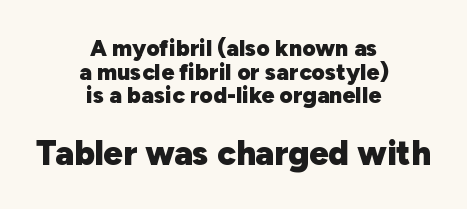
Typesetter's note — lower block bumped up in size, upper block left smaller. A student would call this center alignment; a typographer would say set centered. The type is set solid horizontally, with unmodified tracking. Honestly, the rows look squashed on top of each other. Weight check: bold — yes, fully.
